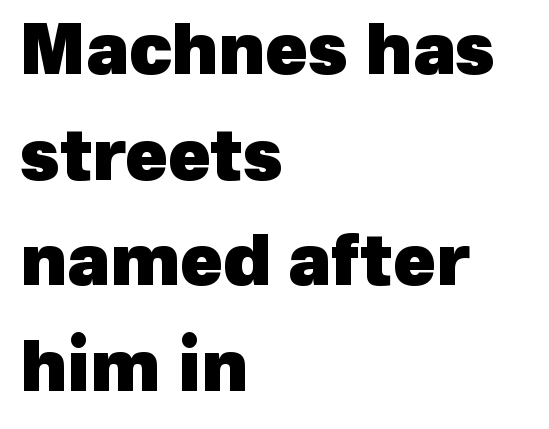
The image shows 70 px heavy sans-serif type; set left-aligned, normal line spacing (1.51x), normal letter spacing, not underlined; a medium x-height.
